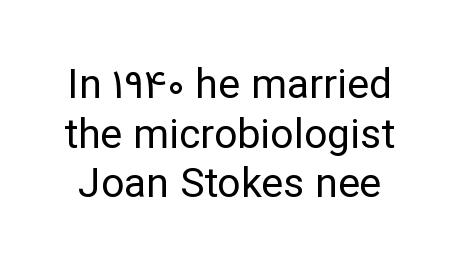
{"serif": "no", "italic": "no", "bold": "no", "weight": "regular", "width": "normal", "stroke_contrast": "low", "x_height": "medium", "monospaced": "no", "underline": "no", "line_spacing_ratio": 1.21, "letter_spacing": "normal", "letter_spacing_em": 0.0, "glyph_px": 41}
